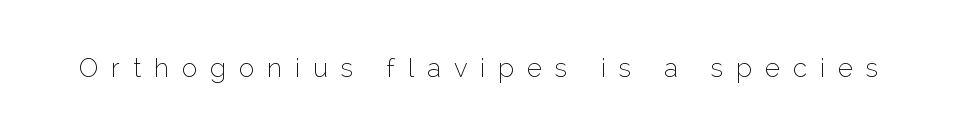
Unbolded letterforms with no extra heft. The passage shown is not underscored anywhere. Characters follow at a spacing far wider than the type designer built in. Quick note: not italic, upright.
